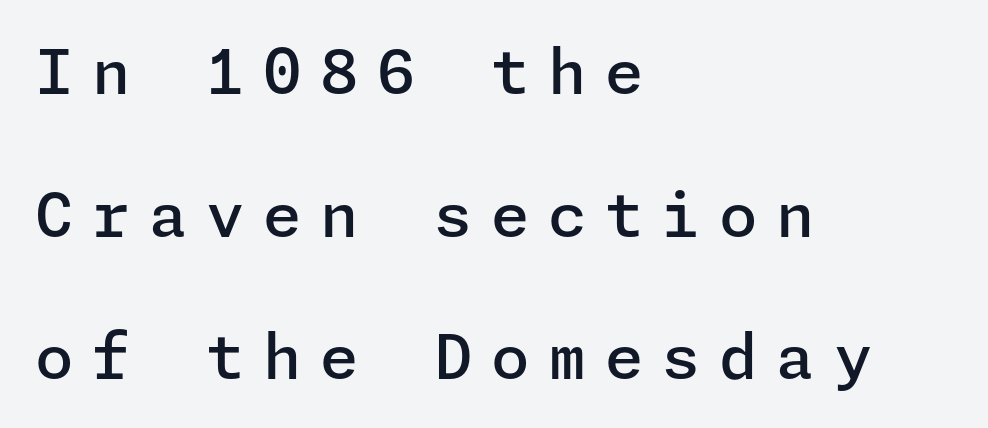
{"serif": "no", "italic": "no", "bold": "semi", "weight": "semibold", "width": "normal", "stroke_contrast": "low", "x_height": "medium", "underline": "no", "align": "left", "line_spacing": "loose", "line_spacing_ratio": 2.3, "letter_spacing": "wide", "letter_spacing_em": 0.3, "glyph_px": 62}
